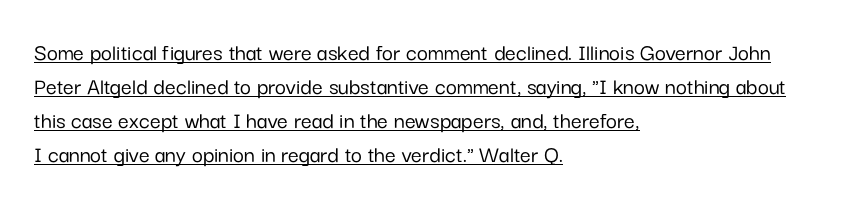
Short note: letters normally spaced. The block of text has a typical density, with ordinary space between rows. Horizontal alignment here is leftward, the default for most running prose. The font's upright variant was chosen for this text. Underline: present.
